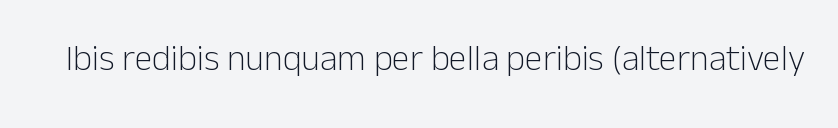
{"serif": "no", "italic": "no", "bold": "no", "weight": "light", "width": "normal", "stroke_contrast": "low", "x_height": "medium", "monospaced": "no", "underline": "no", "letter_spacing": "normal", "letter_spacing_em": 0.0, "glyph_px": 36}
